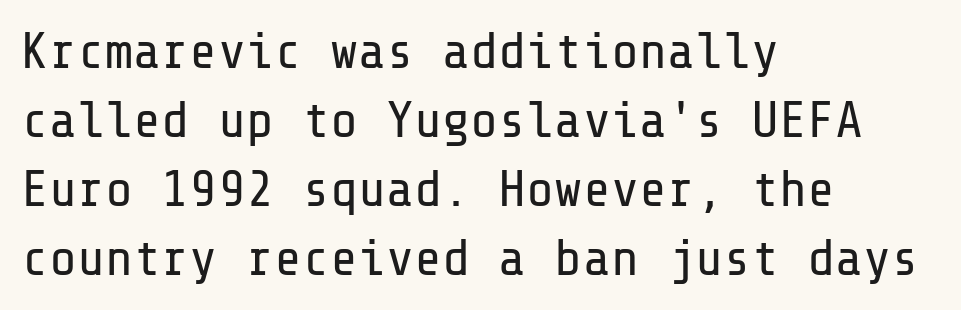
Q: Is the text bold? A: No.
Q: Is the text italic (slanted)? A: No, it is upright.
Q: Is the typeface a serif or a sans-serif typeface? A: Sans-serif.
Q: Is the text underlined? A: No.
Q: How is the paragraph aligned? A: Left-aligned.
Q: Is the spacing between letters normal or unusually wide? A: Normal.
Q: Is the spacing between lines tight, normal or loose? A: Normal.
Q: Width (condensed, normal, or wide)? A: Normal.
Q: Stroke contrast? A: Low.
Q: x-height? A: Medium.
